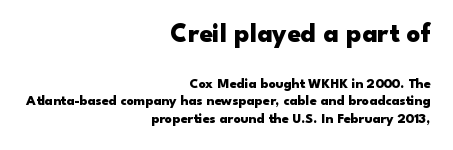
Quick note: underline off. The rag falls on the left side of this text block. The earlier block is typeset at a bigger size than the later block. The horizontal fit of the characters is conventional and even. Students, this is bold: see how much ink each stroke carries.
